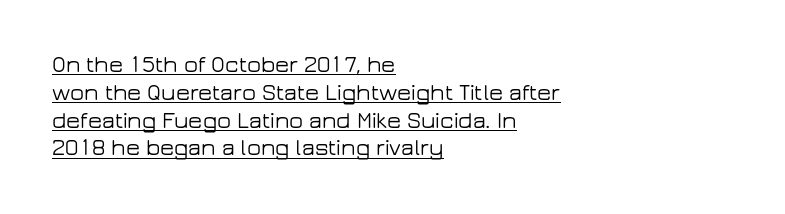
The image shows 23 px text type, upright; set left-aligned, line spacing 1.21x, normal letter spacing, underlined.
